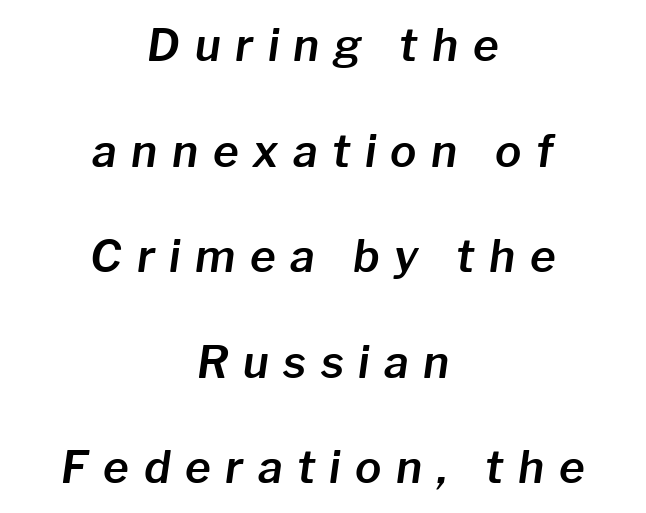
How are the letters spaced? Widely, with obvious added tracking. Looking at the ascenders, they clearly lean. The passage shown is not underscored anywhere. The rendering uses a large line-height, opening up the rows.
